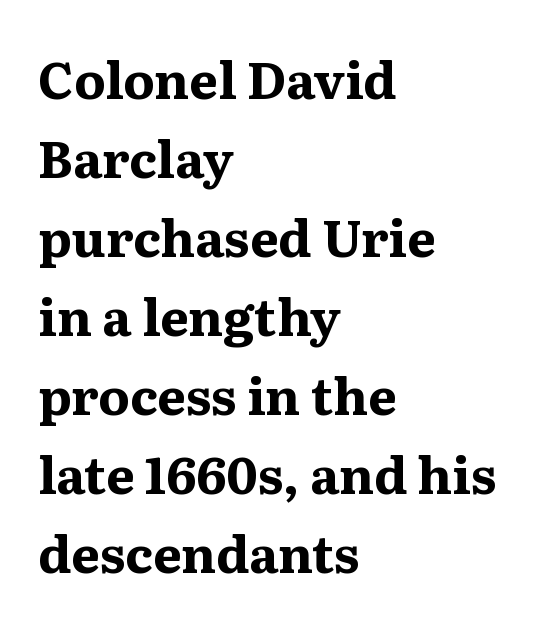
Where is the straight margin? On the left. Do the characters align in a grid? No, the font is proportional. The letters are bold, with thick, heavy strokes. Quick note: not italic, upright. Are there feet on the stems? There are — it's a serif. Beneath every word, the page is bare.
